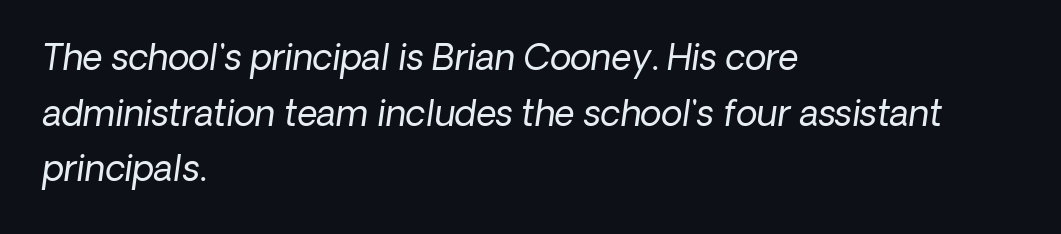
Q: Is the text bold? A: No.
Q: Is the text italic (slanted)? A: Yes, it leans right by about 8 degrees.
Q: Is the text underlined? A: No.
Q: How is the paragraph aligned? A: Left-aligned.
Q: Is the spacing between letters normal or unusually wide? A: Normal.
Q: Is the spacing between lines tight, normal or loose? A: Normal.
Q: Width (condensed, normal, or wide)? A: Normal.
Q: Stroke contrast? A: Low.
Q: x-height? A: Medium.
Q: Monospaced? A: No.
